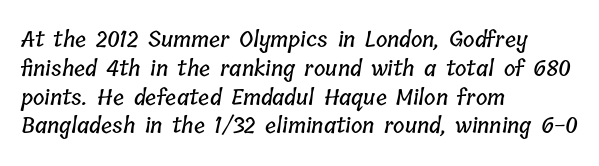
Honestly, the row spacing looks completely unremarkable. Anything drawn beneath the words? Only blank space. A student would call this left alignment; a typographer would say flush left, rag right. Default kerning and tracking; the words read as compact shapes.
